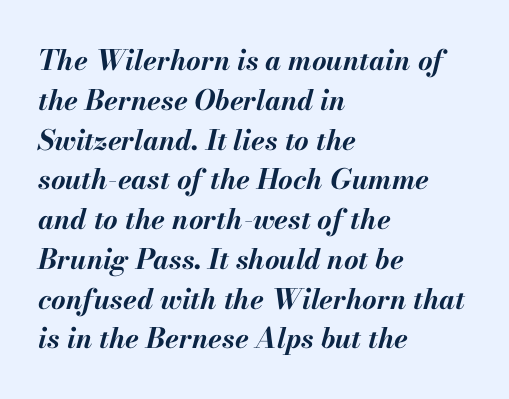
Words appear dense and cohesive because spacing is normal. Is the block centered? No — it sits flush against the left margin. The specimen omits any rule beneath the text block's lines. Students, this is bold: see how much ink each stroke carries.
